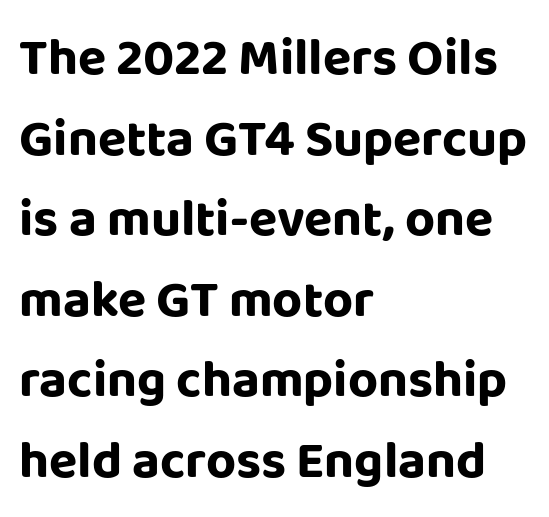
Q: Is the text bold? A: Yes.
Q: Is the text italic (slanted)? A: No, it is upright.
Q: Is the typeface a serif or a sans-serif typeface? A: Sans-serif.
Q: Is the text underlined? A: No.
Q: How is the paragraph aligned? A: Left-aligned.
Q: Is the spacing between letters normal or unusually wide? A: Normal.
Q: Is the spacing between lines tight, normal or loose? A: Normal.
Q: Width (condensed, normal, or wide)? A: Normal.
Q: Stroke contrast? A: Low.
Q: x-height? A: Large.
Q: Monospaced? A: No.
